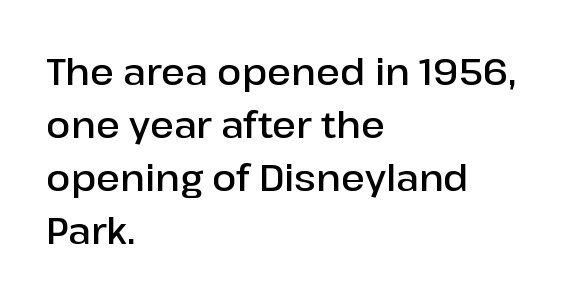
The image shows 36 px semibold sans-serif type, upright; set left-aligned, normal line spacing (1.47x), normal letter spacing, not underlined; low stroke contrast and a medium x-height.
